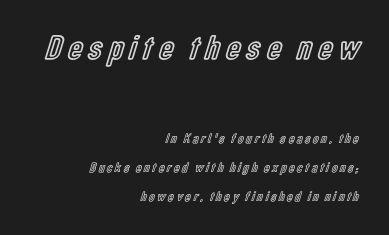
{"width": "condensed", "x_height": "medium", "monospaced": "no", "underline": "no", "align": "right", "line_spacing": "loose", "line_spacing_ratio": 2.06, "larger_block": "first", "size_ratio": 2.5, "glyph_px": 35}
